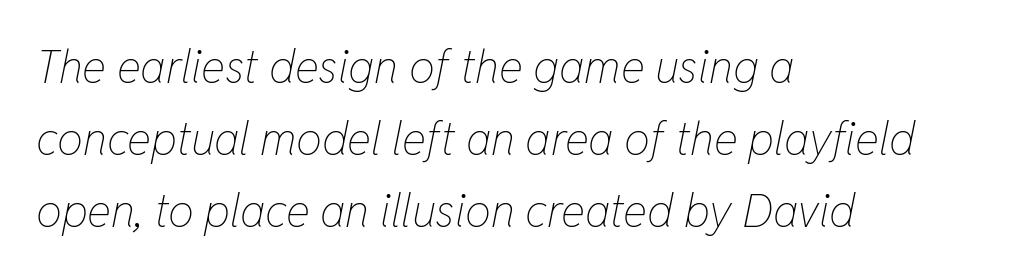
Is this a fixed-width face? No — the glyphs have proportional, varying widths. Nobody drew a line under any word here. Vertical stems look standard width or narrower in stroke. Line beginnings align vertically; line endings do not.
